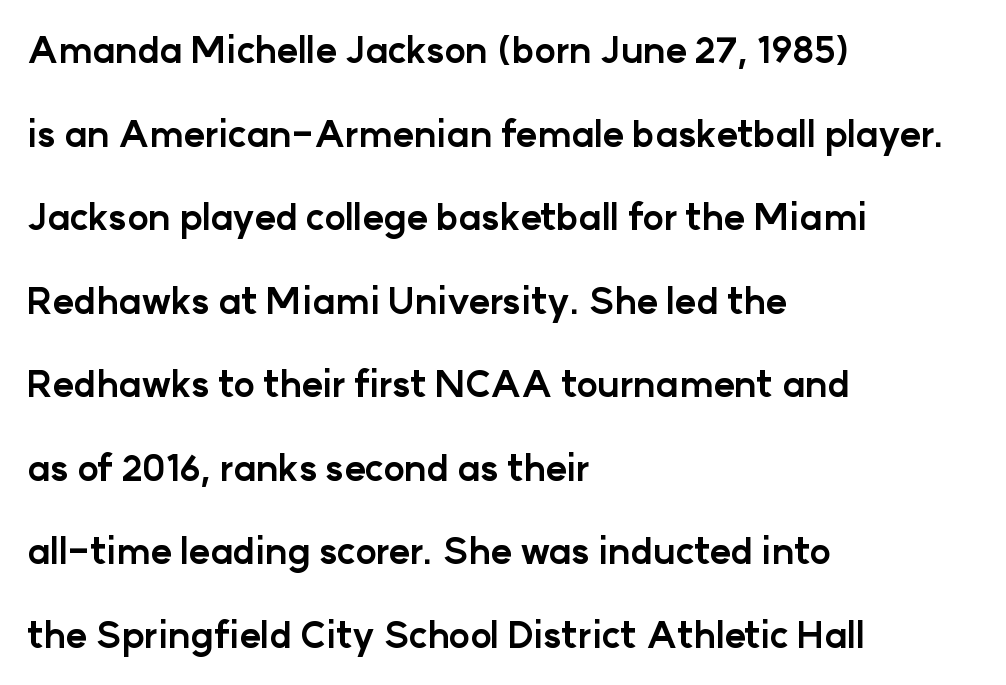
The image shows 36 px bold sans-serif type, upright; set left-aligned, loose line spacing (2.32x), normal letter spacing, not underlined; low stroke contrast and a medium x-height.
